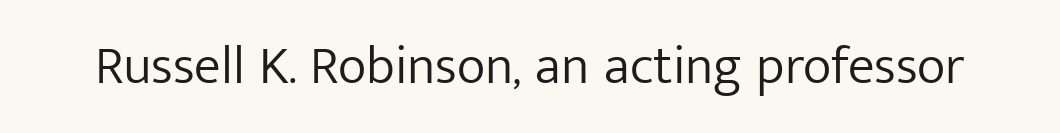
{"serif": "no", "italic": "no", "bold": "no", "weight": "light", "width": "normal", "stroke_contrast": "low", "x_height": "medium", "monospaced": "no", "underline": "no", "letter_spacing": "normal", "letter_spacing_em": 0.0, "glyph_px": 54}
